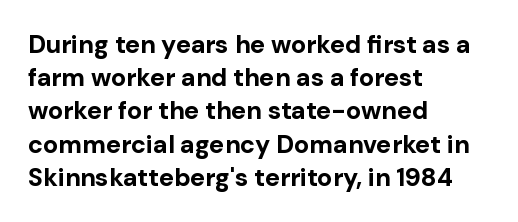
{"italic": "no", "bold": "yes", "underline": "no", "align": "left", "line_spacing": "normal", "line_spacing_ratio": 1.33, "letter_spacing": "normal", "letter_spacing_em": 0.0, "glyph_px": 25}
